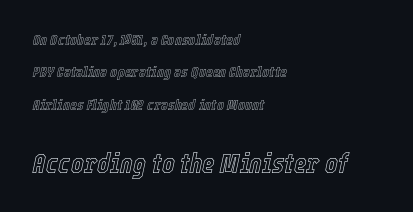
The image shows 27 px text type, italic (leaning right); set left-aligned, loose line spacing (2.16x), normal letter spacing, not underlined; the second (bottom) block is 1.8x larger.
